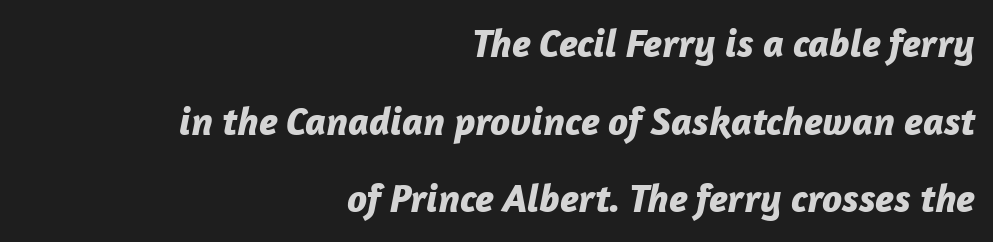
Each new line begins a long way beneath the previous one. Check the space under the baseline: it is left empty. Slant detected: the letters are inclined. The sample has been set heavy, in full bold. This sample uses plain, unmodified letter spacing.
